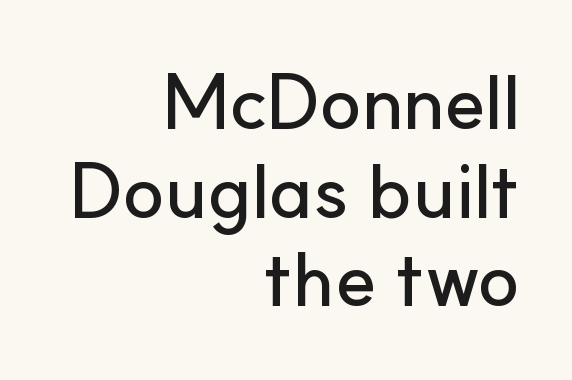
{"serif": "no", "italic": "no", "width": "normal", "stroke_contrast": "low", "x_height": "small", "monospaced": "no", "underline": "no", "align": "right", "line_spacing": "tight", "line_spacing_ratio": 1.15, "letter_spacing": "normal", "letter_spacing_em": 0.0, "glyph_px": 77}
